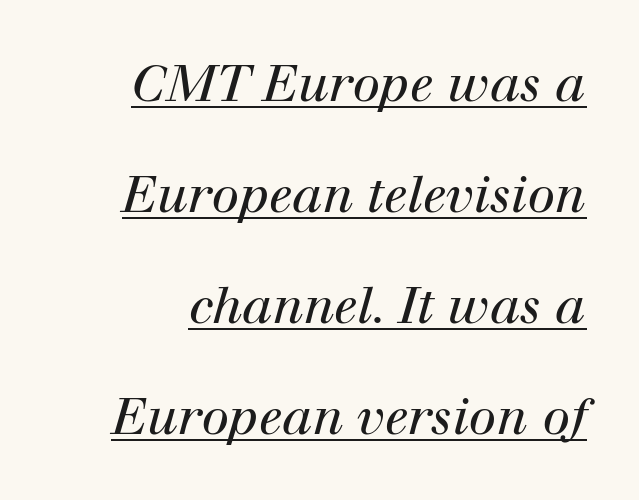
{"serif": "yes", "italic": "yes", "lean": "right", "slant_degrees": 12, "bold": "no", "weight": "regular", "width": "normal", "stroke_contrast": "high", "x_height": "medium", "monospaced": "no", "underline": "yes", "line_spacing": "loose", "line_spacing_ratio": 2.22, "letter_spacing": "normal", "letter_spacing_em": 0.0, "glyph_px": 50}
